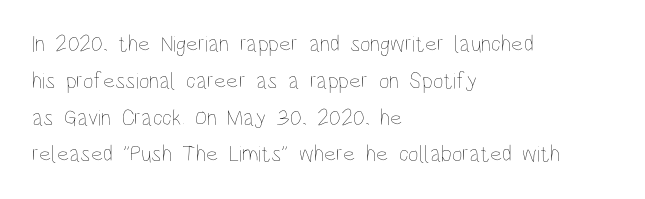
{"italic": "no", "bold": "no", "underline": "no", "align": "left", "line_spacing": "normal", "line_spacing_ratio": 1.6, "letter_spacing": "normal", "letter_spacing_em": 0.0, "glyph_px": 23}
